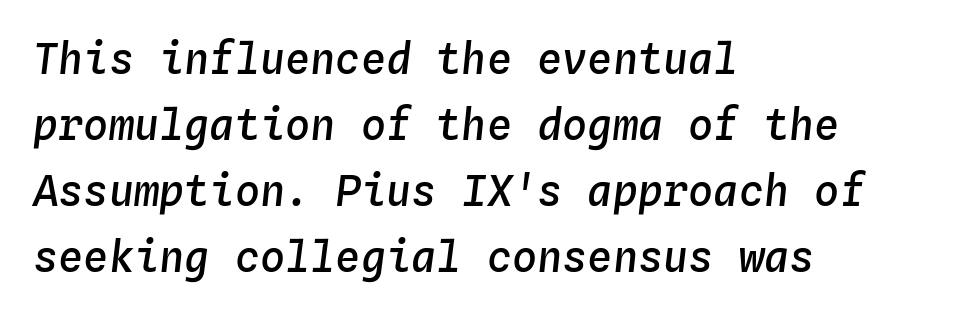
Q: Is the text bold? A: Semi-bold.
Q: Is the text italic (slanted)? A: Yes, it leans right by about 4 degrees.
Q: Is the text underlined? A: No.
Q: How is the paragraph aligned? A: Left-aligned.
Q: Is the spacing between letters normal or unusually wide? A: Normal.
Q: Is the spacing between lines tight, normal or loose? A: Normal.
Q: Width (condensed, normal, or wide)? A: Normal.
Q: Stroke contrast? A: Low.
Q: x-height? A: Medium.
Q: Monospaced? A: Yes.
